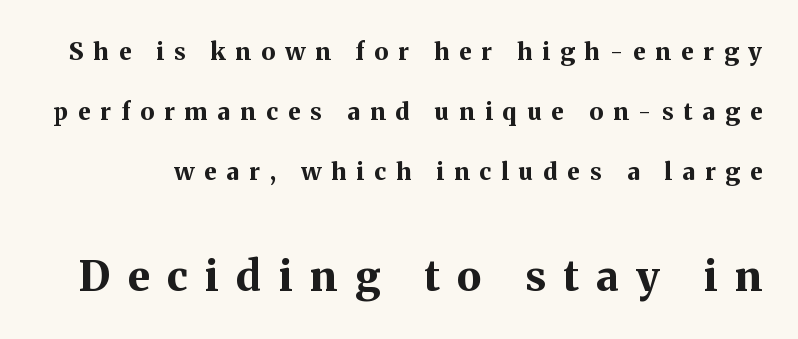
{"serif": "yes", "italic": "no", "bold": "yes", "weight": "bold", "width": "normal", "stroke_contrast": "medium", "x_height": "medium", "monospaced": "no", "underline": "no", "line_spacing": "loose", "line_spacing_ratio": 2.49, "letter_spacing": "wide", "letter_spacing_em": 0.42, "larger_block": "second", "size_ratio": 1.75, "glyph_px": 42}
